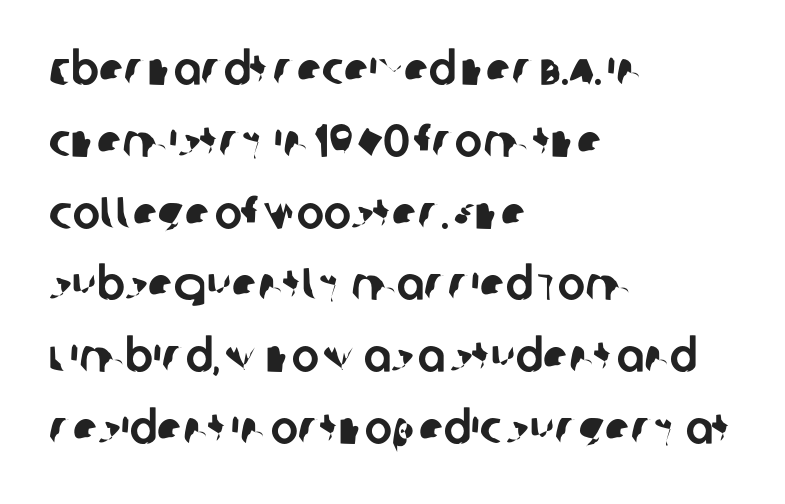
The image shows 46 px sans-serif type; set left-aligned, normal line spacing (1.56x), normal letter spacing, not underlined; low stroke contrast and a large x-height.
